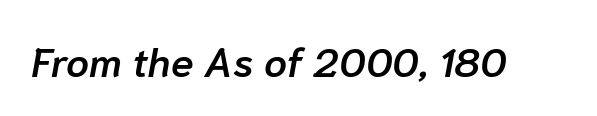
{"italic": "yes", "lean": "right", "slant_degrees": 10, "bold": "semi", "weight": "semibold", "width": "normal", "stroke_contrast": "low", "x_height": "medium", "monospaced": "no", "underline": "no", "letter_spacing": "normal", "letter_spacing_em": 0.0, "glyph_px": 41}
